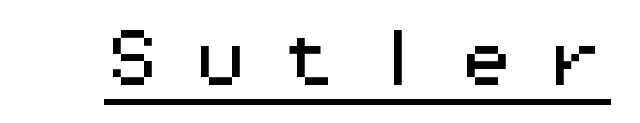
The image shows 62 px wide sans-serif type, upright, monospaced; set unusually wide letter spacing (+0.43 em), underlined; medium stroke contrast and a medium x-height.
